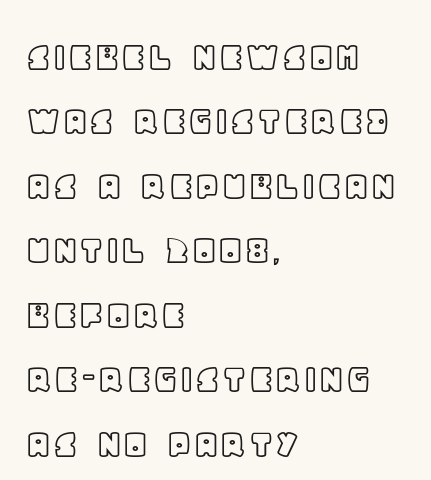
The image shows 43 px text type, upright; set left-aligned, normal line spacing (1.5x), normal letter spacing, not underlined; a large x-height.
